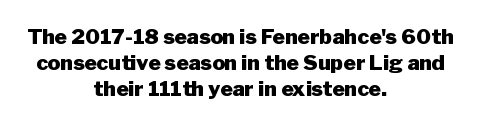
The space beneath each line is pristine and unruled. Tracking here is standard; glyphs follow each other at the usual distance. This sample is center-justified, so both line endings float freely. Thick stems and heavy bowls — unmistakably bold. Italic? Not at all — the glyphs are vertical.
